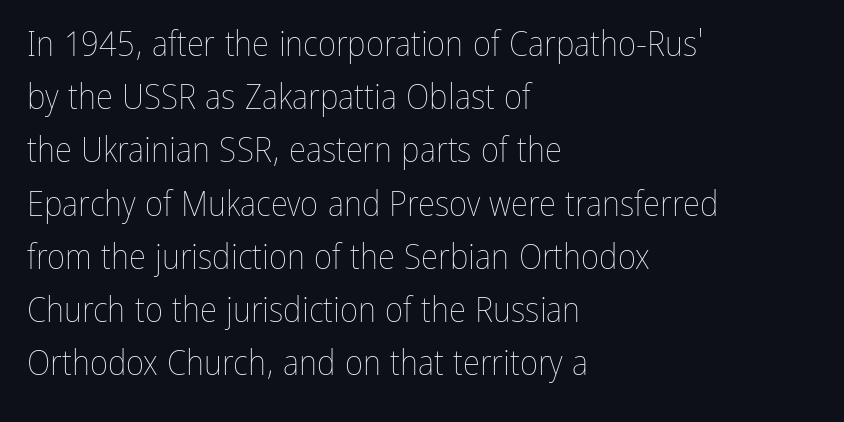
Q: Is the text bold? A: No.
Q: Is the text italic (slanted)? A: No, it is upright.
Q: Is the text underlined? A: No.
Q: How is the paragraph aligned? A: Left-aligned.
Q: Is the spacing between letters normal or unusually wide? A: Normal.
Q: Is the spacing between lines tight, normal or loose? A: Normal.
Q: Width (condensed, normal, or wide)? A: Condensed.
Q: Stroke contrast? A: Low.
Q: x-height? A: Medium.
Q: Monospaced? A: No.
